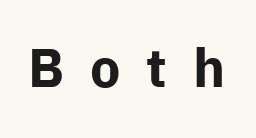
{"serif": "no", "italic": "no", "bold": "yes", "weight": "bold", "width": "normal", "stroke_contrast": "low", "x_height": "medium", "monospaced": "no", "underline": "no", "letter_spacing": "wide", "letter_spacing_em": 0.48, "glyph_px": 54}
